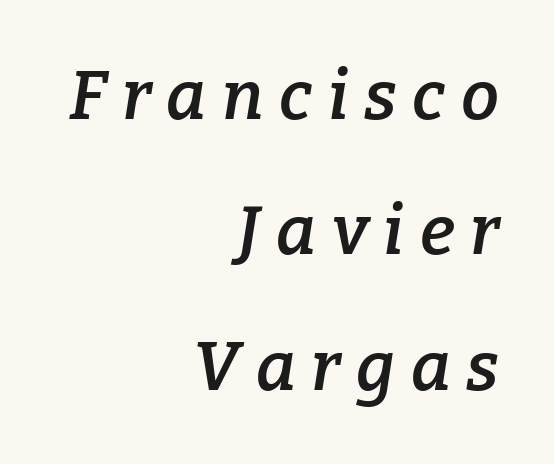
Q: Is the text bold? A: Semi-bold.
Q: Is the text italic (slanted)? A: Yes, it leans right by about 9 degrees.
Q: Is the typeface a serif or a sans-serif typeface? A: Serif.
Q: Is the text underlined? A: No.
Q: How is the paragraph aligned? A: Right-aligned.
Q: Is the spacing between letters normal or unusually wide? A: Unusually wide.
Q: Is the spacing between lines tight, normal or loose? A: Loose.
Q: Width (condensed, normal, or wide)? A: Normal.
Q: Stroke contrast? A: Low.
Q: x-height? A: Medium.
Q: Monospaced? A: No.
